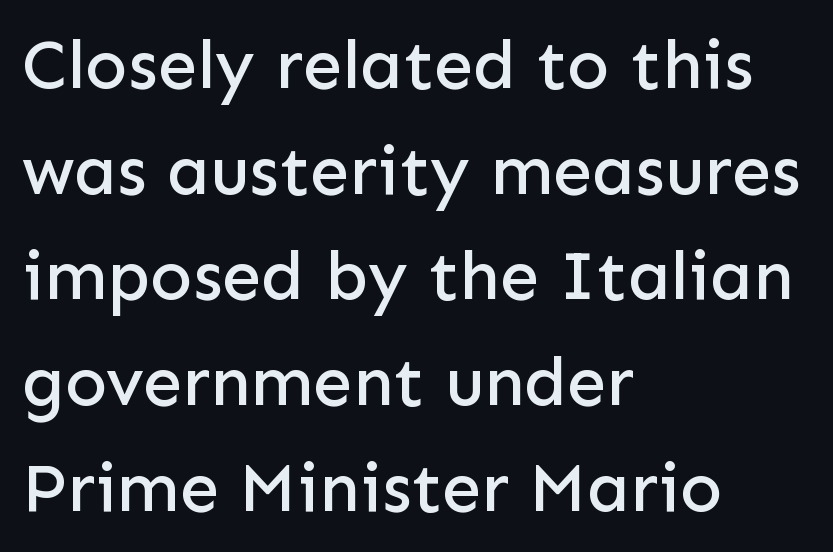
The image shows 70 px sans-serif type, upright; set left-aligned, normal line spacing (1.51x), normal letter spacing, not underlined; low stroke contrast and a medium x-height.
